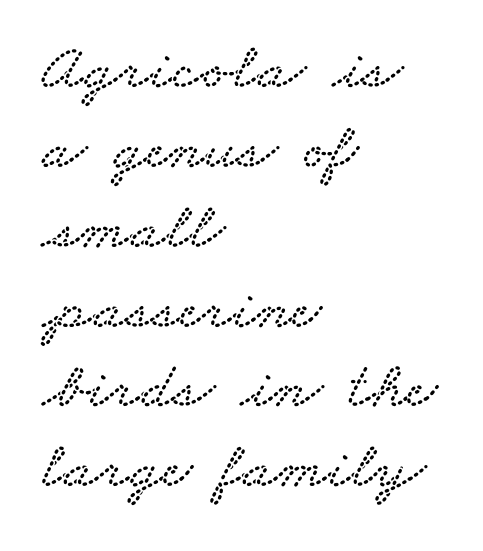
A typesetter would label this face a serif. Standard letterfit; no display-style spreading of the glyphs. Teacher's note: observe the even left margin — that is flush-left alignment. Here the designer chose a conventional face with non-uniform glyph widths. Check under the words: just untouched page.
